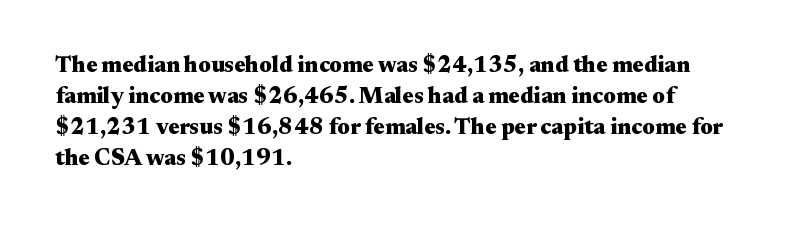
Caption: bold face, heavy strokes. Compared with typical body copy, the letter spacing here is the same. Line starts are locked; line ends wander. The axis of the letterforms is exactly vertical.
